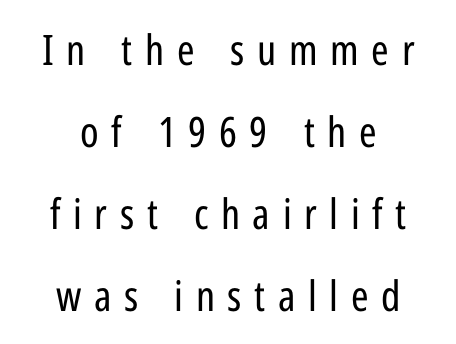
Q: Is the text bold? A: No.
Q: Is the text italic (slanted)? A: No, it is upright.
Q: Is the typeface a serif or a sans-serif typeface? A: Sans-serif.
Q: Is the text underlined? A: No.
Q: How is the paragraph aligned? A: Centered.
Q: Is the spacing between letters normal or unusually wide? A: Unusually wide.
Q: Is the spacing between lines tight, normal or loose? A: Loose.
Q: Width (condensed, normal, or wide)? A: Condensed.
Q: Stroke contrast? A: Low.
Q: x-height? A: Medium.
Q: Monospaced? A: No.
